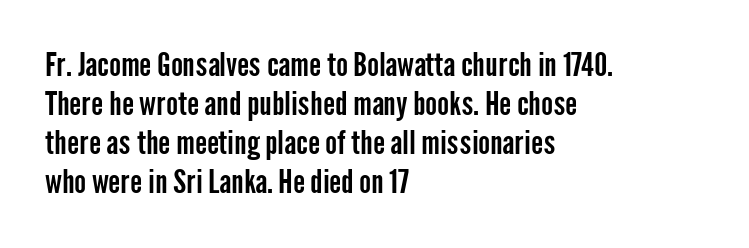
You could not count columns in this text — the font is proportionally spaced. Nobody drew a line under any word here. Teacher's note: observe the even left margin — that is flush-left alignment. No italicization has been applied; the sample stays upright.
